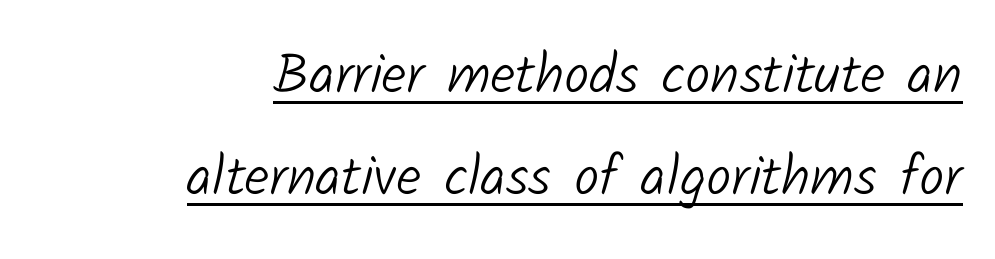
Each letter keeps its own natural width here, so spacing adapts to shape. The face used here is a sans, in the tradition of grotesques and geometrics. Quick note: underline on. The passage is arranged like a letterhead date or caption credit — flush right. The weight would be labelled regular, book, light, or lighter still.
